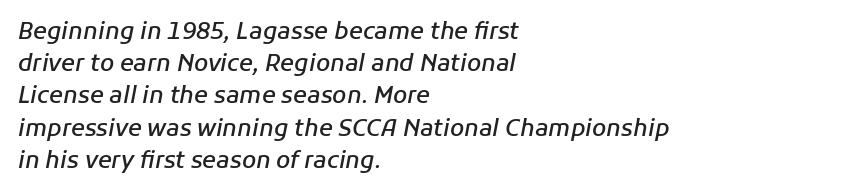
Words appear dense and cohesive because spacing is normal. Strokes here are thickened, but only to semibold level. The baseline area is clear. You can tell it's italic because the verticals aren't actually vertical.
